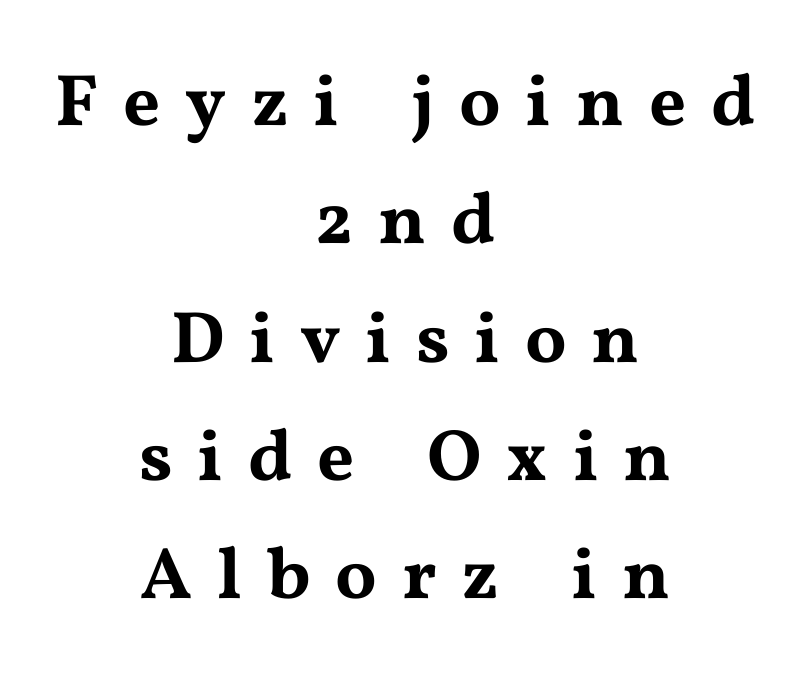
The image shows 73 px wide serif type, upright; set centered, normal line spacing (1.62x), unusually wide letter spacing (+0.34 em), not underlined; medium stroke contrast and a medium x-height.
